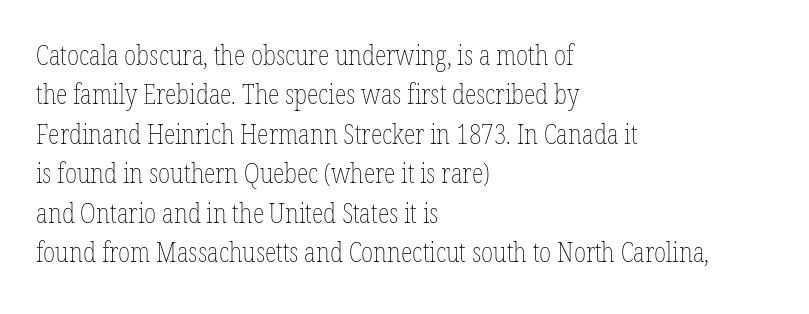
Quick note: not italic, upright. Is the stroke heavy? The answer is a plain regular-or-lighter. The setting favours the left margin, as ordinary paragraphs usually do. Has an underline been added? It has not. Tracking here is standard; glyphs follow each other at the usual distance. Line spacing here is normal.
